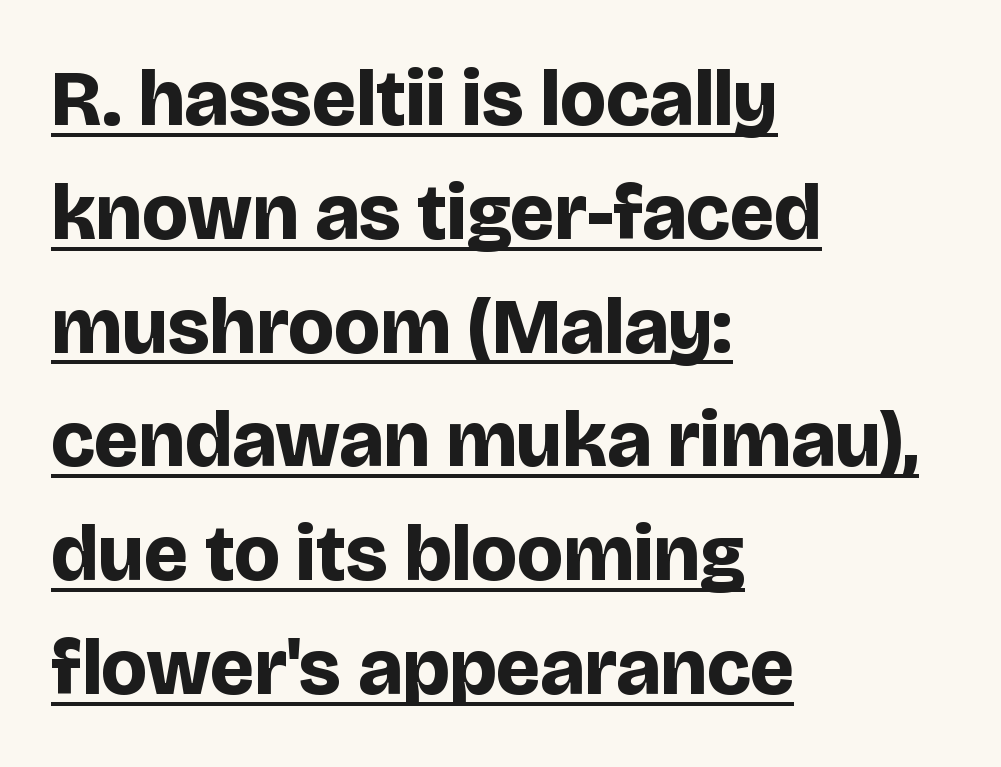
Check where the strokes stop: nothing finishes them off — pure sans. A roman cut, with each character standing at attention. Leading matches the norm, producing a regular column. The face used here is proportionally spaced, like ordinary book or web type. There is no visible air inserted between adjacent glyphs.
